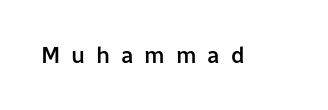
{"italic": "no", "bold": "semi", "underline": "no", "letter_spacing": "wide", "letter_spacing_em": 0.47, "glyph_px": 23}
